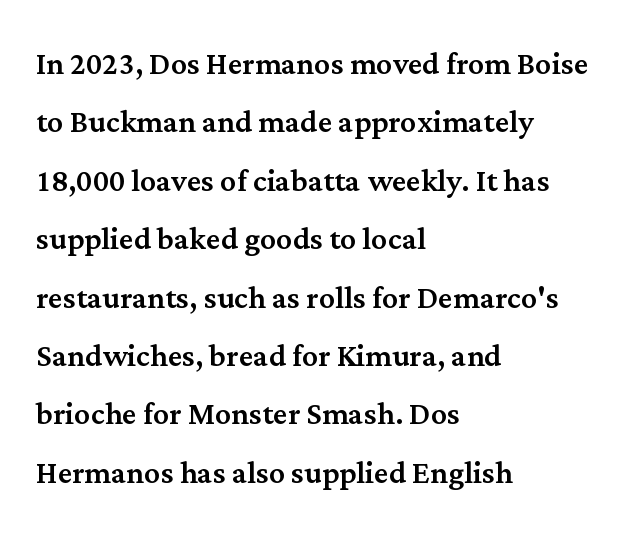
You could not count columns in this text — the font is proportionally spaced. Notice how descenders clear the ascenders below comfortably — that's standard leading. Which margin do the lines hug? The left one — the right edge is uneven. The type family on display is of the serif kind. Honestly, there is no underline to notice here at all.
